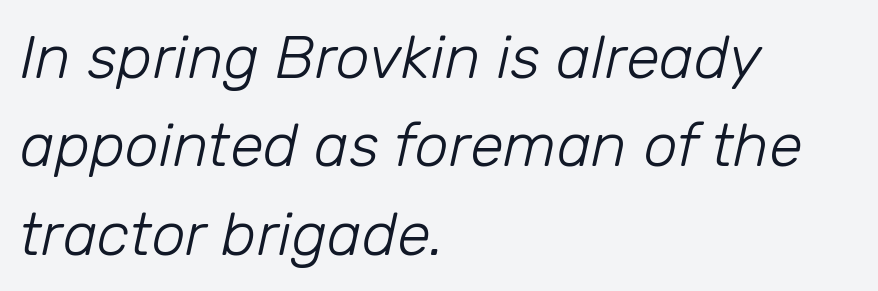
{"italic": "yes", "lean": "right", "slant_degrees": 12, "bold": "no", "weight": "light", "width": "normal", "stroke_contrast": "low", "x_height": "medium", "monospaced": "no", "underline": "no", "align": "left", "line_spacing": "normal", "line_spacing_ratio": 1.45, "letter_spacing": "normal", "letter_spacing_em": 0.0, "glyph_px": 61}
